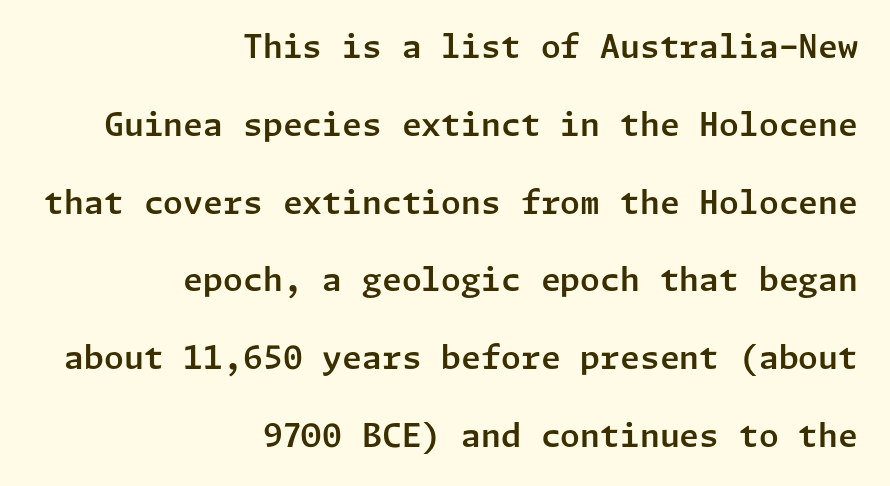
Q: Is the text italic (slanted)? A: No, it is upright.
Q: Is the typeface a serif or a sans-serif typeface? A: Sans-serif.
Q: Is the text underlined? A: No.
Q: How is the paragraph aligned? A: Right-aligned.
Q: Is the spacing between letters normal or unusually wide? A: Normal.
Q: Is the spacing between lines tight, normal or loose? A: Loose.
Q: Width (condensed, normal, or wide)? A: Normal.
Q: Stroke contrast? A: Low.
Q: x-height? A: Medium.
